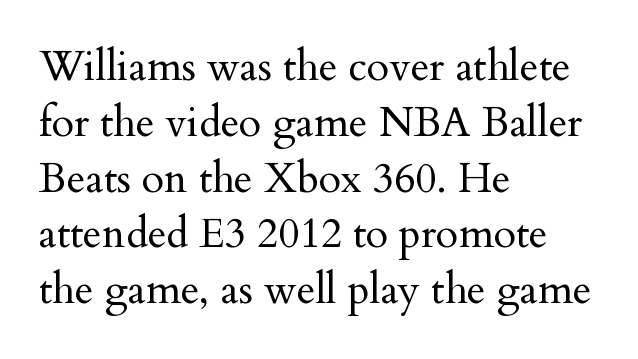
{"serif": "yes", "italic": "no", "bold": "no", "weight": "regular", "width": "normal", "stroke_contrast": "medium", "x_height": "small", "monospaced": "no", "underline": "no", "align": "left", "line_spacing": "normal", "line_spacing_ratio": 1.36, "letter_spacing": "normal", "letter_spacing_em": 0.0, "glyph_px": 41}
